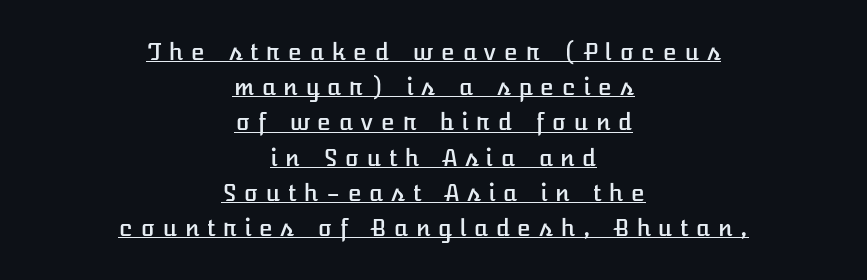
The image shows 23 px text type, upright; set centered, normal line spacing (1.53x), unusually wide letter spacing (+0.28 em), underlined.
